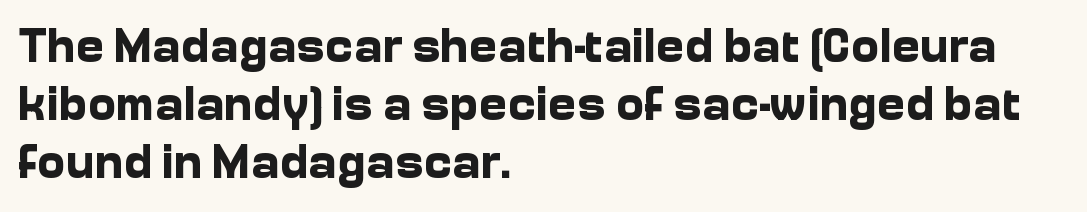
{"serif": "no", "italic": "no", "bold": "yes", "weight": "bold", "width": "normal", "stroke_contrast": "low", "x_height": "medium", "monospaced": "no", "underline": "no", "align": "left", "line_spacing_ratio": 1.21, "letter_spacing": "normal", "letter_spacing_em": 0.0, "glyph_px": 48}
